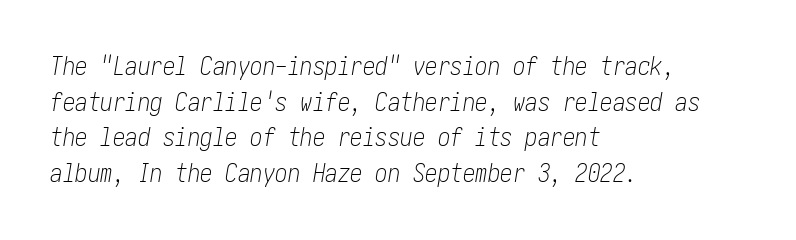
If you measured baseline to baseline, you'd find a middling distance. Italic: yes, the glyphs are oblique. No heavy texture on the line: the type isn't bold. The strip under each line holds only bare page. Line starts are locked; line ends wander. Default kerning and tracking; the words read as compact shapes.
